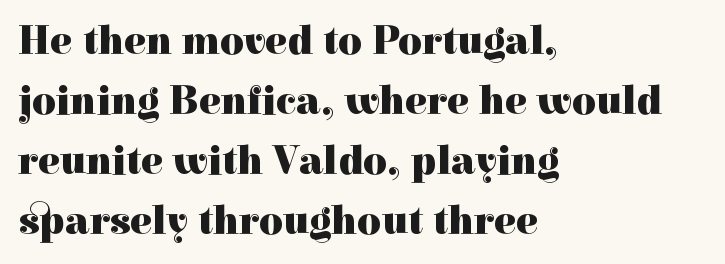
Proportional: the letters do not fall into vertical columns. Each row of text sits above clean, open space. The letters sit at their default tracking, neither squeezed nor spread. Bold? Absolutely — the strokes are thick and heavy. What kind of face is this? One with serifs.
